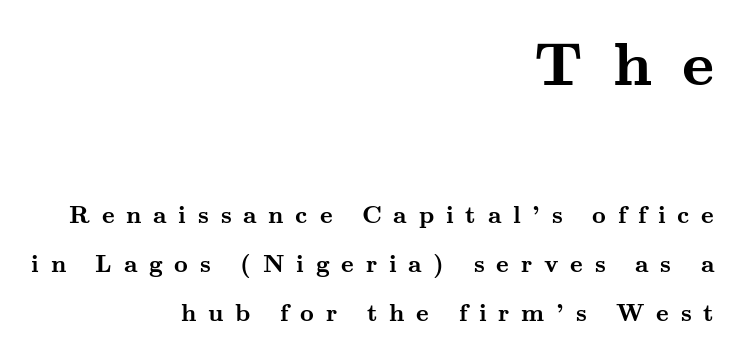
{"serif": "yes", "italic": "no", "bold": "yes", "weight": "semibold", "width": "wide", "stroke_contrast": "medium", "x_height": "small", "monospaced": "no", "underline": "no", "align": "right", "line_spacing": "loose", "line_spacing_ratio": 2.05, "letter_spacing": "wide", "letter_spacing_em": 0.49, "larger_block": "first", "size_ratio": 2.54, "glyph_px": 61}
